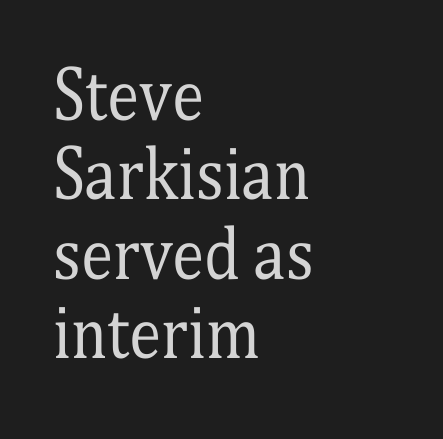
The weight would be labelled regular, book, light, or lighter still. It's the straight-up-and-down kind of type. The rendering uses natural spacing where letterforms have individual widths. Honestly, the letter spacing is just normal — you wouldn't notice it. The letters carry serifs — small finishing strokes at the ends of their stems. The area under the type is left untouched.
